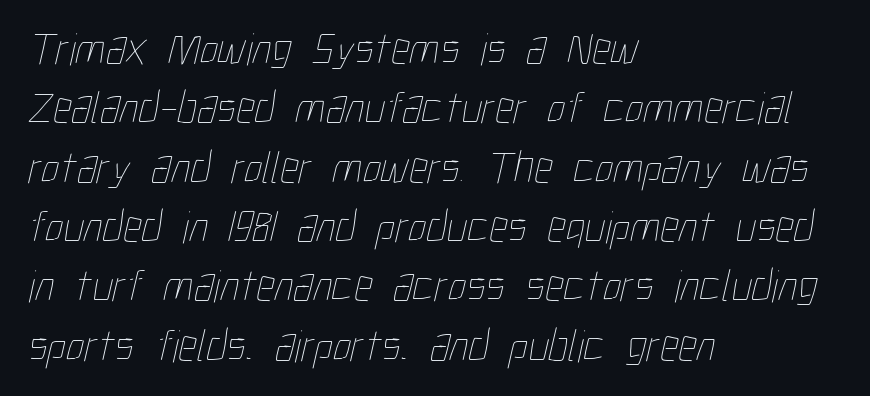
{"bold": "no", "weight": "thin", "width": "condensed", "stroke_contrast": "low", "x_height": "medium", "monospaced": "no", "underline": "no", "align": "left", "line_spacing": "normal", "line_spacing_ratio": 1.29, "letter_spacing": "normal", "letter_spacing_em": 0.0, "glyph_px": 46}
